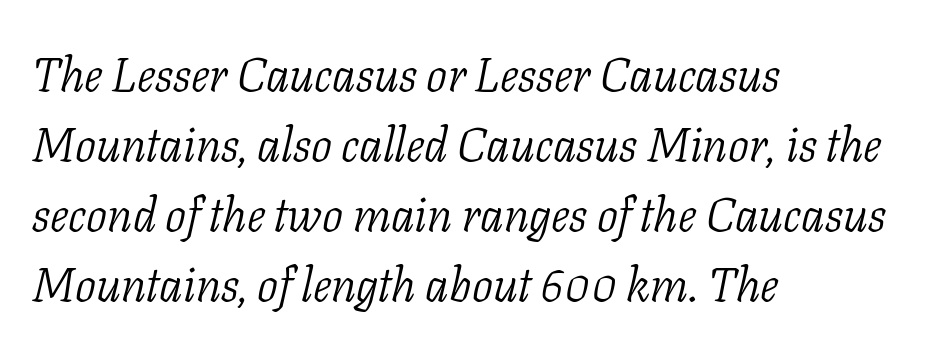
Q: Is the text bold? A: No.
Q: Is the text italic (slanted)? A: Yes, it leans right by about 11 degrees.
Q: Is the typeface a serif or a sans-serif typeface? A: Serif.
Q: Is the text underlined? A: No.
Q: How is the paragraph aligned? A: Left-aligned.
Q: Is the spacing between letters normal or unusually wide? A: Normal.
Q: Is the spacing between lines tight, normal or loose? A: Normal.
Q: Width (condensed, normal, or wide)? A: Normal.
Q: Stroke contrast? A: Low.
Q: x-height? A: Medium.
Q: Monospaced? A: No.
